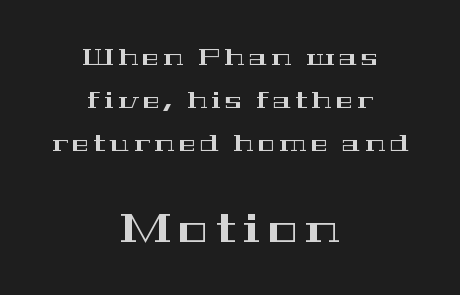
{"serif": "yes", "italic": "no", "width": "wide", "stroke_contrast": "high", "x_height": "medium", "monospaced": "no", "underline": "no", "align": "center", "line_spacing_ratio": 1.88, "larger_block": "second", "size_ratio": 1.74, "glyph_px": 40}
